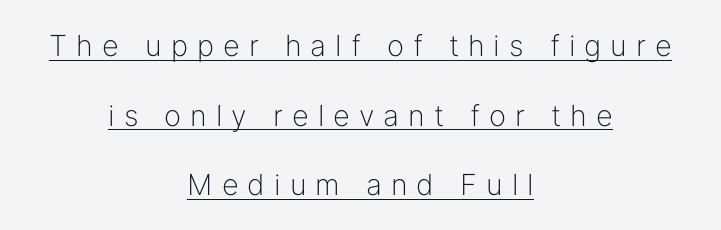
{"serif": "no", "italic": "no", "bold": "no", "weight": "light", "width": "normal", "stroke_contrast": "low", "x_height": "medium", "monospaced": "no", "underline": "yes", "align": "center", "line_spacing": "loose", "line_spacing_ratio": 2.4, "letter_spacing": "wide", "letter_spacing_em": 0.31, "glyph_px": 29}
